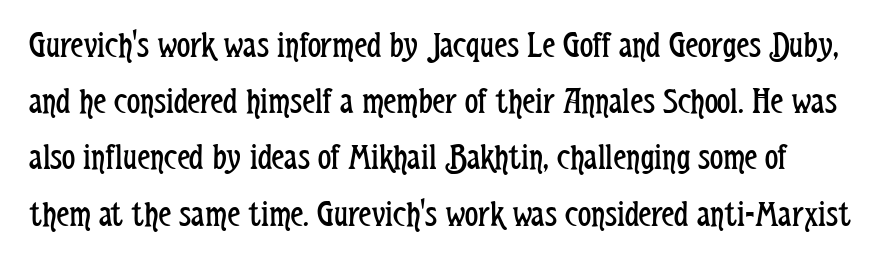
Q: Is the text bold? A: No.
Q: Is the text italic (slanted)? A: No, it is upright.
Q: Is the typeface a serif or a sans-serif typeface? A: Sans-serif.
Q: Is the text underlined? A: No.
Q: Is the spacing between letters normal or unusually wide? A: Normal.
Q: Is the spacing between lines tight, normal or loose? A: Normal.
Q: Width (condensed, normal, or wide)? A: Condensed.
Q: Stroke contrast? A: Low.
Q: x-height? A: Medium.
Q: Monospaced? A: No.
